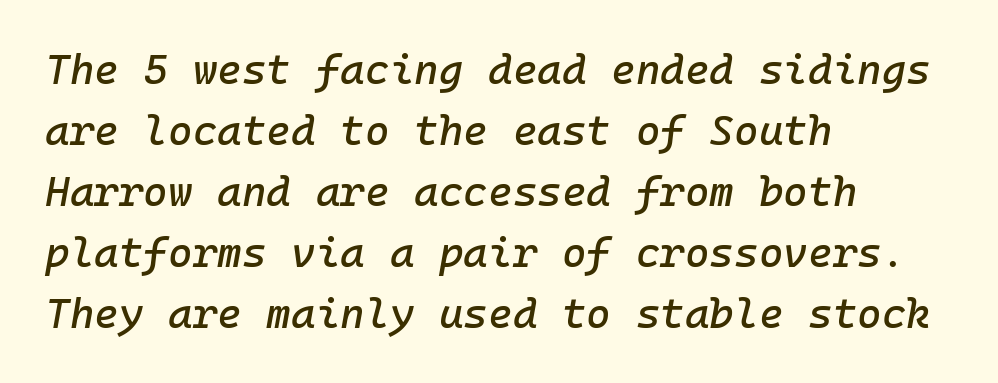
The passage shown stacks its lines at a standard gap. The letters march in equal steps, a hallmark of fixed-pitch type. If you drew a line through each stem, it would be angled. Only glyphs here, with clear space below each row.
